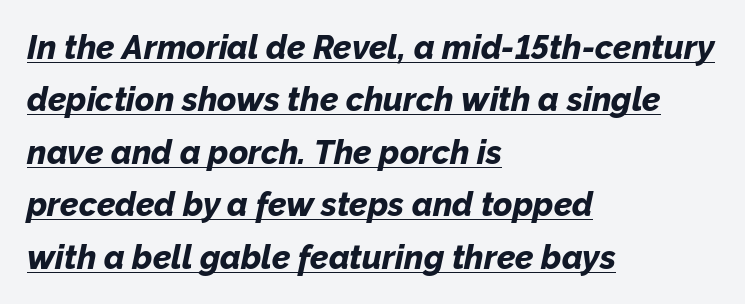
Q: Is the text bold? A: Yes.
Q: Is the text italic (slanted)? A: Yes, it leans right by about 12 degrees.
Q: Is the text underlined? A: Yes.
Q: How is the paragraph aligned? A: Left-aligned.
Q: Is the spacing between letters normal or unusually wide? A: Normal.
Q: Is the spacing between lines tight, normal or loose? A: Normal.
Q: Width (condensed, normal, or wide)? A: Normal.
Q: Stroke contrast? A: Low.
Q: x-height? A: Medium.
Q: Monospaced? A: No.
